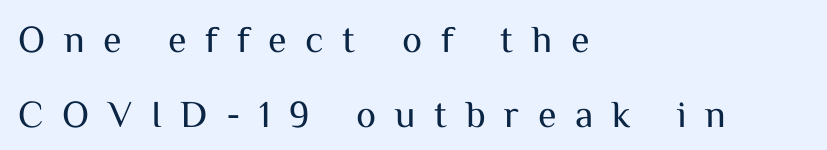
{"serif": "no", "italic": "no", "bold": "no", "weight": "regular", "width": "normal", "stroke_contrast": "medium", "x_height": "medium", "monospaced": "no", "underline": "no", "align": "left", "line_spacing": "loose", "line_spacing_ratio": 1.97, "letter_spacing": "wide", "letter_spacing_em": 0.49, "glyph_px": 38}
